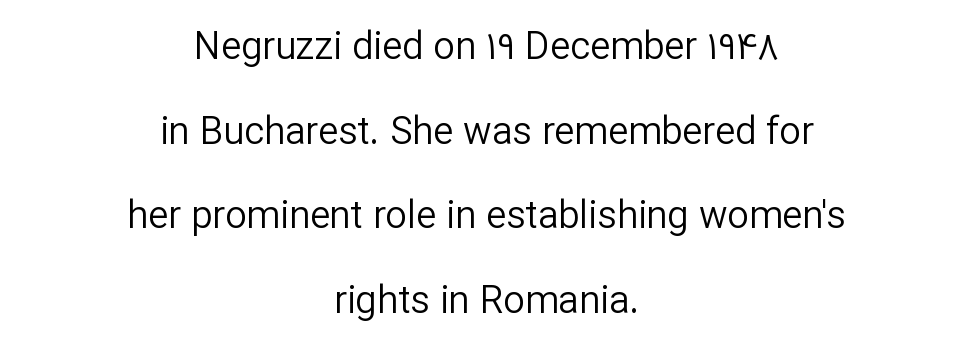
The image shows 38 px regular-weight sans-serif type, upright; set centered, loose line spacing (2.23x), normal letter spacing, not underlined; low stroke contrast and a medium x-height.
